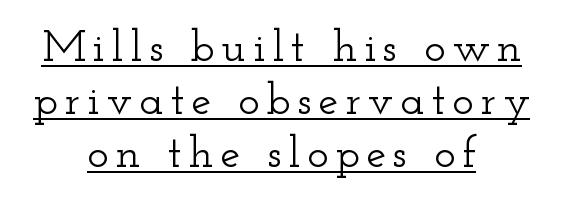
{"serif": "yes", "italic": "no", "width": "wide", "stroke_contrast": "low", "x_height": "small", "monospaced": "no", "underline": "yes", "align": "center", "line_spacing_ratio": 1.18, "glyph_px": 45}
